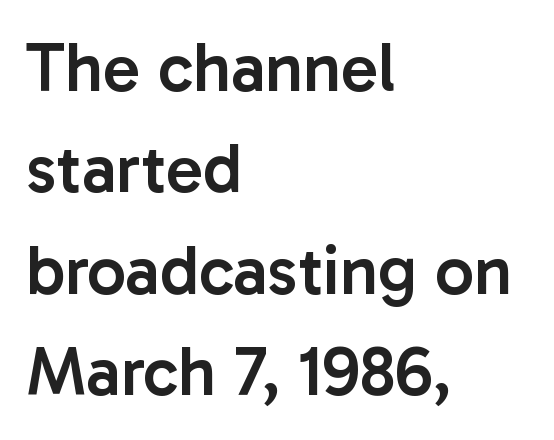
Q: Is the text bold? A: Semi-bold.
Q: Is the text italic (slanted)? A: No, it is upright.
Q: Is the typeface a serif or a sans-serif typeface? A: Sans-serif.
Q: Is the text underlined? A: No.
Q: How is the paragraph aligned? A: Left-aligned.
Q: Is the spacing between letters normal or unusually wide? A: Normal.
Q: Is the spacing between lines tight, normal or loose? A: Normal.
Q: Width (condensed, normal, or wide)? A: Normal.
Q: Stroke contrast? A: Low.
Q: x-height? A: Medium.
Q: Monospaced? A: No.
